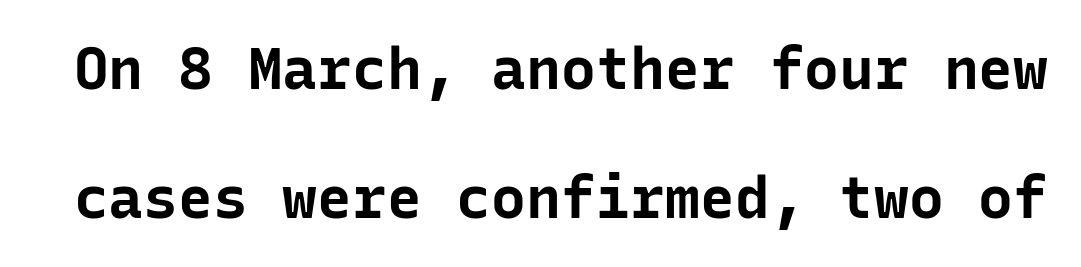
{"serif": "no", "italic": "no", "bold": "yes", "weight": "bold", "width": "normal", "stroke_contrast": "low", "x_height": "medium", "monospaced": "yes", "underline": "no", "line_spacing": "loose", "line_spacing_ratio": 2.23, "letter_spacing": "normal", "letter_spacing_em": 0.0, "glyph_px": 58}
